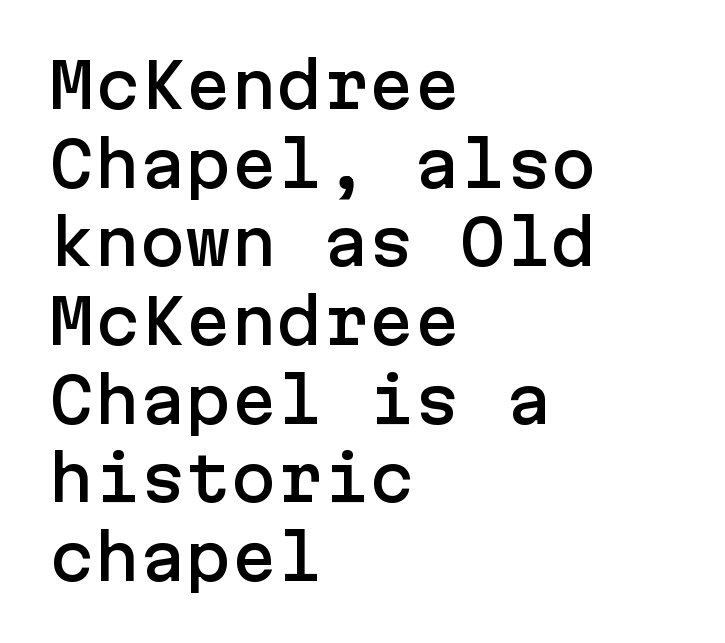
Is the letter spacing exaggerated? No — it looks like the ordinary default. Style check: upright. The paragraph shown leans on its left margin. A typesetter would label this face a sans.
